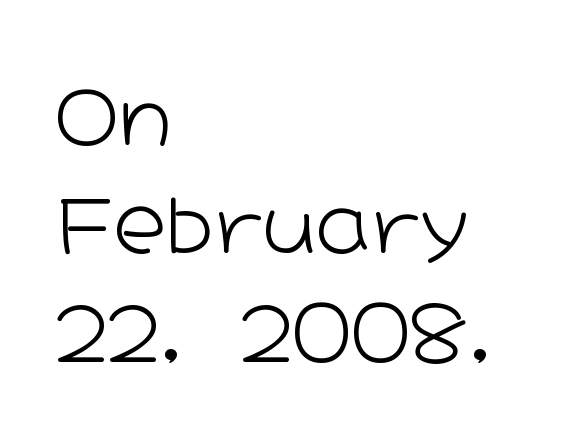
Q: Is the text bold? A: No.
Q: Is the text italic (slanted)? A: No, it is upright.
Q: Is the typeface a serif or a sans-serif typeface? A: Sans-serif.
Q: Is the text underlined? A: No.
Q: How is the paragraph aligned? A: Left-aligned.
Q: Is the spacing between letters normal or unusually wide? A: Normal.
Q: Is the spacing between lines tight, normal or loose? A: Normal.
Q: Width (condensed, normal, or wide)? A: Wide.
Q: Stroke contrast? A: Low.
Q: x-height? A: Medium.
Q: Monospaced? A: No.
